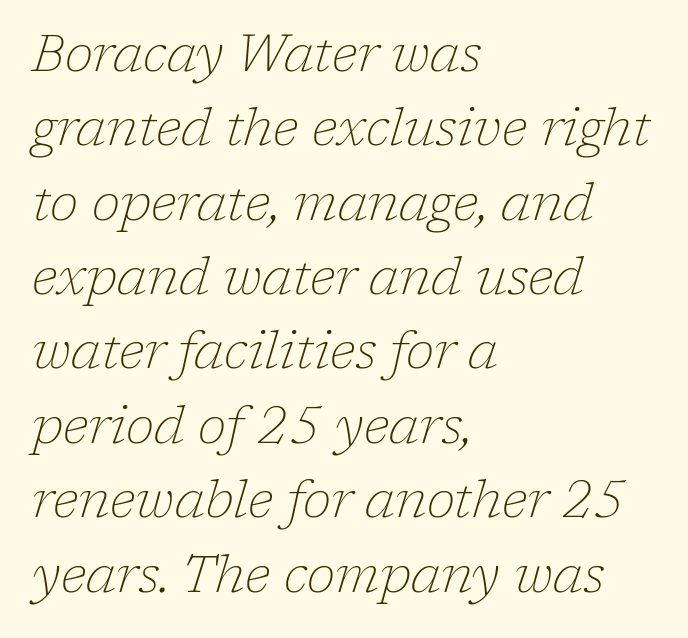
No extra ink here — the face is not bold. Each new line begins a customary step beneath the previous one. There's an unmistakable incline to the writing here. The text block is weighted toward the left margin, trailing off unevenly rightward.
